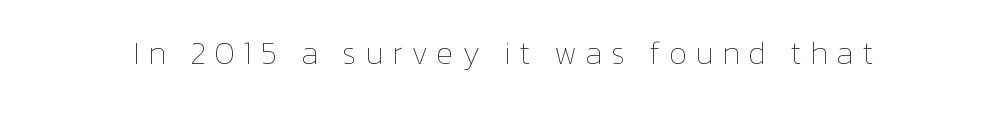
A typesetter would call this heavily tracked-out type. The strokes carry an ordinary text weight at most. The face used here is proportionally spaced, like ordinary book or web type. The typography opts for an upright posture over an oblique one. The strip under each line holds only bare page.
